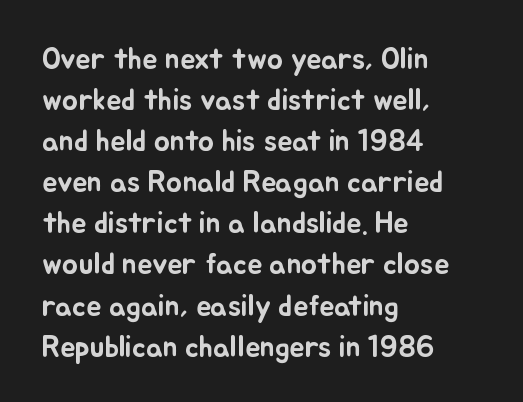
Q: Is the text italic (slanted)? A: No, it is upright.
Q: Is the text underlined? A: No.
Q: How is the paragraph aligned? A: Left-aligned.
Q: Is the spacing between letters normal or unusually wide? A: Normal.
Q: Is the spacing between lines tight, normal or loose? A: Normal.
Q: Width (condensed, normal, or wide)? A: Normal.
Q: Stroke contrast? A: Low.
Q: x-height? A: Small.
Q: Monospaced? A: No.
